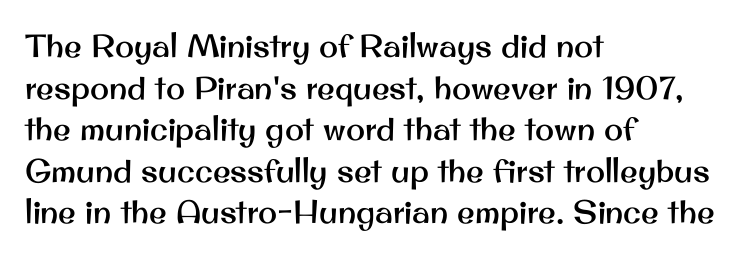
Inter-character spacing is left at the font's built-in metrics. One-word summary of the alignment: left. Type without underlining. Is there any slant? The stems are plumb. One glance says typical: line gaps are just what's usual. Examine the stroke ends and you'll find no serifs.
